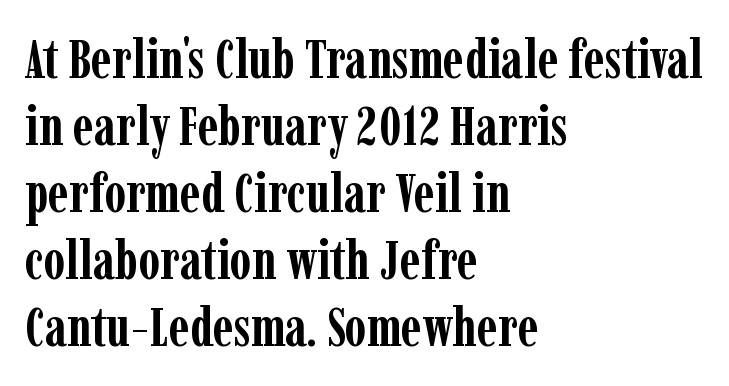
The image shows 55 px semibold, condensed serif type, upright; set left-aligned, line spacing 1.22x, normal letter spacing, not underlined; low stroke contrast and a medium x-height.
